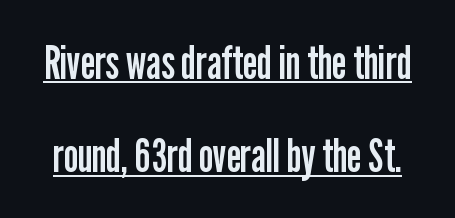
Q: Is the text bold? A: No.
Q: Is the text italic (slanted)? A: No, it is upright.
Q: Is the typeface a serif or a sans-serif typeface? A: Sans-serif.
Q: Is the text underlined? A: Yes.
Q: Is the spacing between letters normal or unusually wide? A: Normal.
Q: Is the spacing between lines tight, normal or loose? A: Loose.
Q: Width (condensed, normal, or wide)? A: Condensed.
Q: Stroke contrast? A: Low.
Q: x-height? A: Medium.
Q: Monospaced? A: No.
